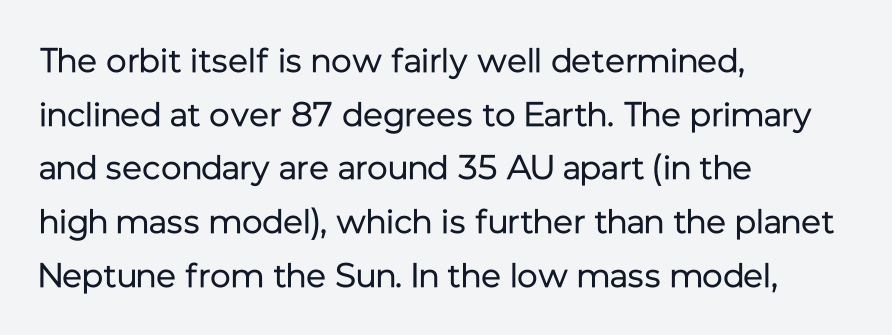
Q: Is the text bold? A: No.
Q: Is the text italic (slanted)? A: No, it is upright.
Q: Is the typeface a serif or a sans-serif typeface? A: Sans-serif.
Q: Is the text underlined? A: No.
Q: How is the paragraph aligned? A: Left-aligned.
Q: Is the spacing between letters normal or unusually wide? A: Normal.
Q: Is the spacing between lines tight, normal or loose? A: Normal.
Q: Width (condensed, normal, or wide)? A: Normal.
Q: Stroke contrast? A: Low.
Q: x-height? A: Medium.
Q: Monospaced? A: No.
